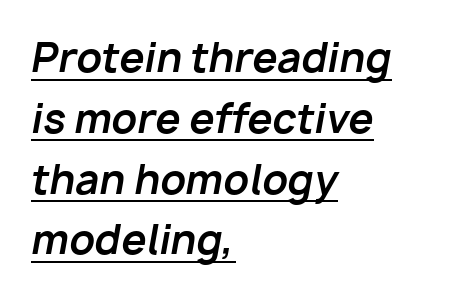
{"italic": "yes", "lean": "right", "slant_degrees": 10, "bold": "yes", "weight": "bold", "width": "normal", "stroke_contrast": "low", "x_height": "medium", "monospaced": "no", "underline": "yes", "align": "left", "line_spacing": "normal", "line_spacing_ratio": 1.52, "letter_spacing": "normal", "letter_spacing_em": 0.0, "glyph_px": 40}
